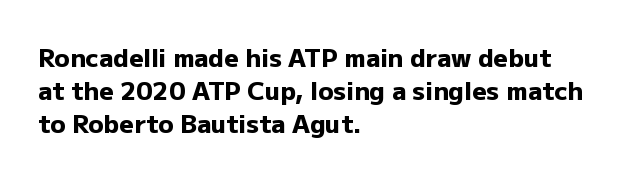
The image shows 25 px bold type, upright; set left-aligned, normal line spacing (1.32x), normal letter spacing, not underlined.
